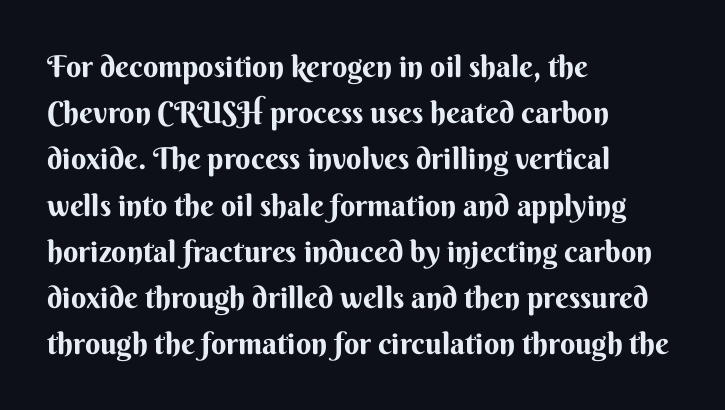
The typesetter chose a ragged-right arrangement here. Vertical strokes here are truly vertical. Is the type bold? Yes — the strokes are clearly thick and heavy. Rows of type keep a routine distance in the vertical direction. The font family rendered here belongs to the sans-serif group.
